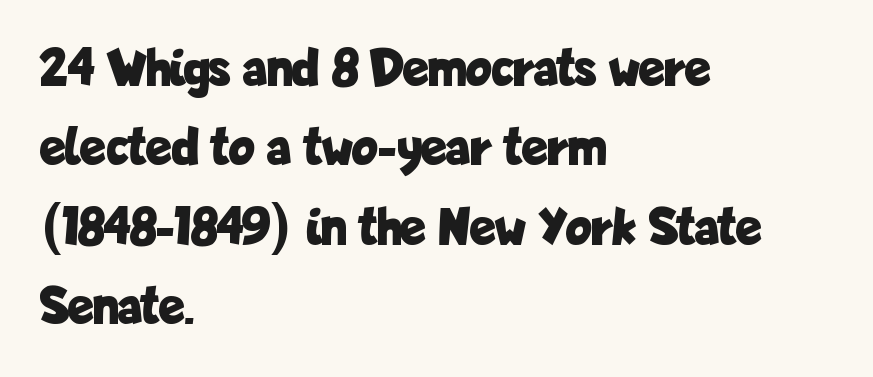
The image shows 54 px bold, condensed sans-serif type, upright; set left-aligned, normal line spacing (1.47x), normal letter spacing, not underlined; low stroke contrast and a medium x-height.
